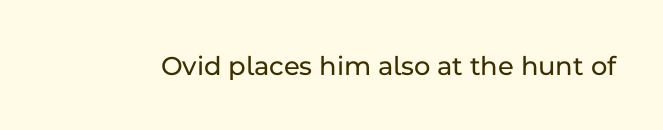
{"serif": "no", "italic": "no", "width": "normal", "stroke_contrast": "low", "x_height": "medium", "monospaced": "no", "underline": "no", "letter_spacing": "normal", "letter_spacing_em": 0.0, "glyph_px": 28}
